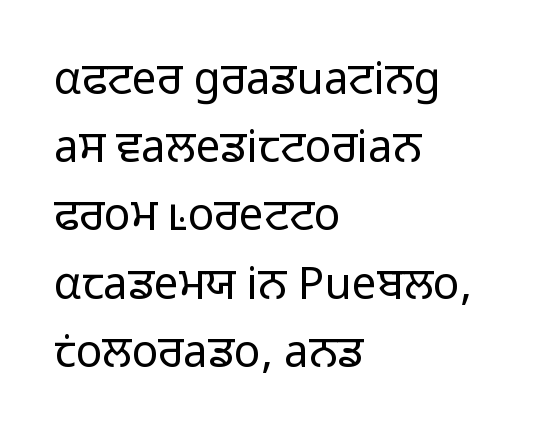
This reads as an unemphasized weight, regular at the heaviest. Posture: straight, roman, zero tilt. The face used here is proportionally spaced, like ordinary book or web type. Just letters on the line, the space beneath them empty.
